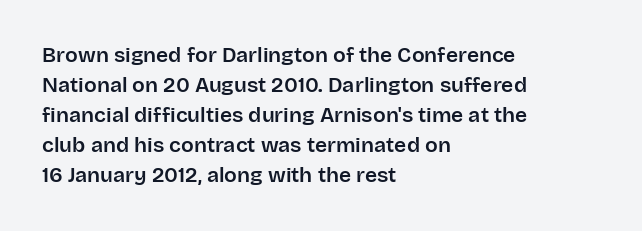
Q: Is the text italic (slanted)? A: No, it is upright.
Q: Is the text underlined? A: No.
Q: How is the paragraph aligned? A: Left-aligned.
Q: Is the spacing between letters normal or unusually wide? A: Normal.
Q: Is the spacing between lines tight, normal or loose? A: Normal.
